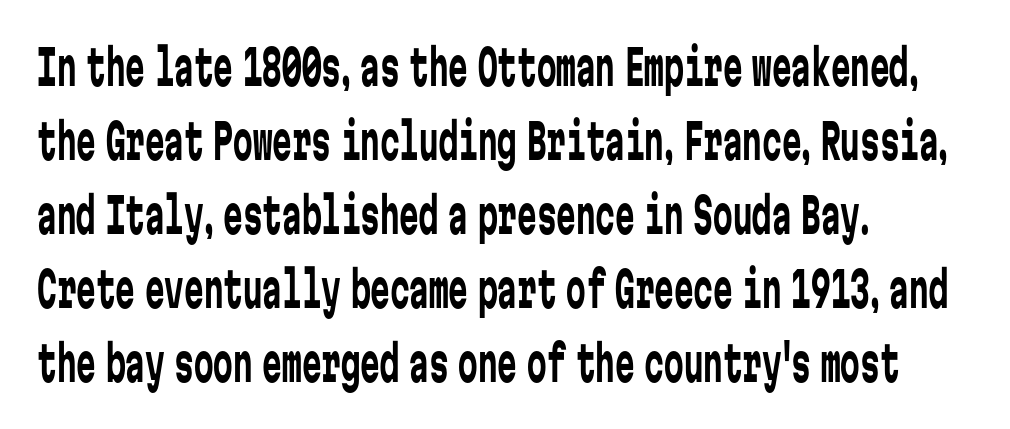
The image shows 49 px regular-weight, condensed sans-serif type, upright, monospaced; set left-aligned, normal line spacing (1.51x), normal letter spacing, not underlined; low stroke contrast and a medium x-height.
